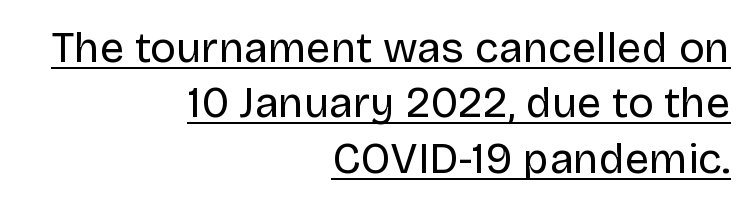
Type style note: lacks serifs. This is underlined copy, the kind a proofreader might mark for attention. The letterforms sit at book weight or below. Style check: upright. Spacing verdict: proportional, widths tailored to each character.
